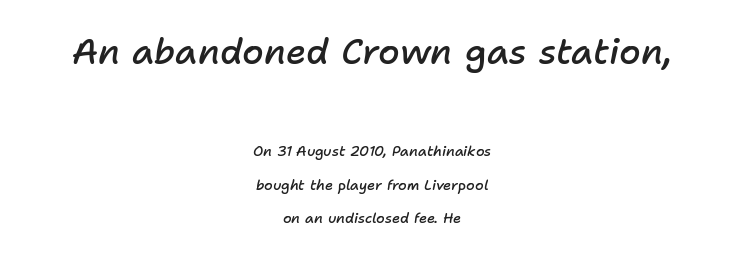
The image shows 35 px semibold type, italic (leaning right); set centered, loose line spacing (2.42x), normal letter spacing, not underlined; the first (top) block is 2.5x larger; low stroke contrast and a medium x-height.
